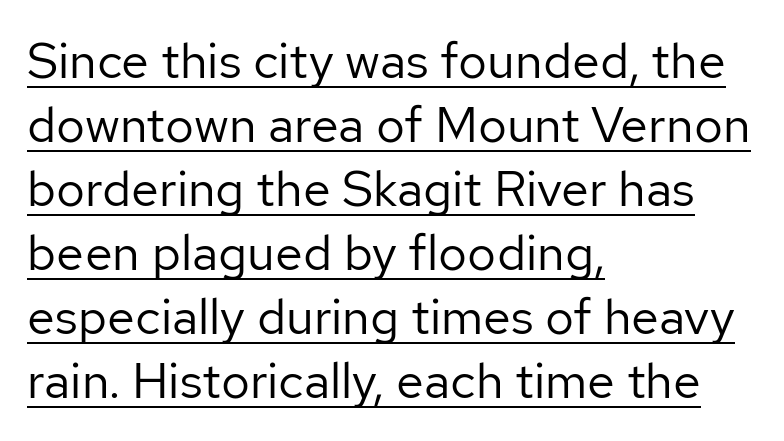
The image shows 50 px regular-weight sans-serif type, upright; set left-aligned, normal line spacing (1.28x), normal letter spacing, underlined; low stroke contrast and a medium x-height.
